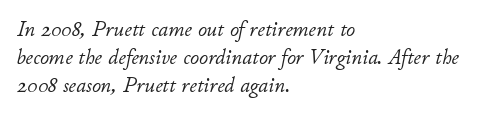
The whole block is typeset with a tilt. Glance below the letters and you will spot only blank space. Short note: letters normally spaced. Summary of vertical rhythm: regular, with standard interline spacing. Stems here are at most as thick as an everyday book face. The paragraph shown leans on its left margin.
